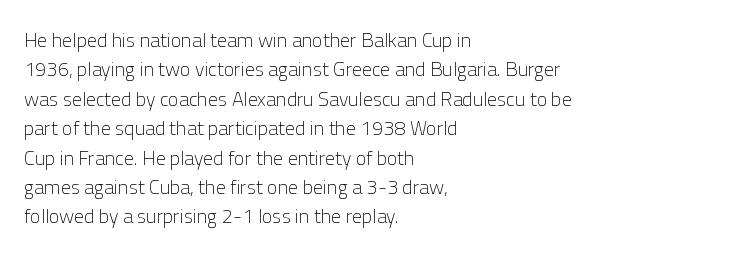
Q: Is the text bold? A: No.
Q: Is the text italic (slanted)? A: No, it is upright.
Q: Is the text underlined? A: No.
Q: How is the paragraph aligned? A: Left-aligned.
Q: Is the spacing between letters normal or unusually wide? A: Normal.
Q: Is the spacing between lines tight, normal or loose? A: Normal.
